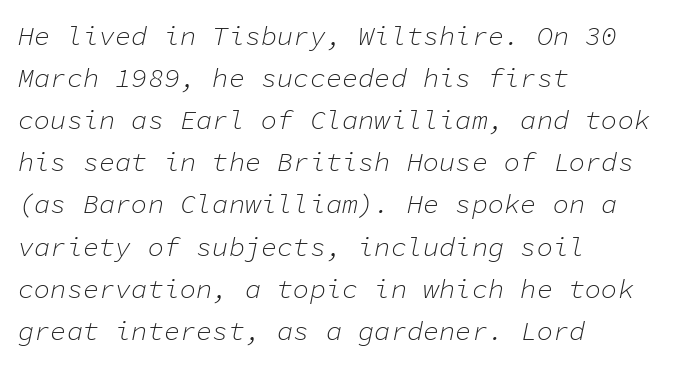
{"italic": "yes", "lean": "right", "slant_degrees": 11, "bold": "no", "underline": "no", "align": "left", "line_spacing": "normal", "line_spacing_ratio": 1.56, "letter_spacing": "normal", "letter_spacing_em": 0.0, "glyph_px": 27}
